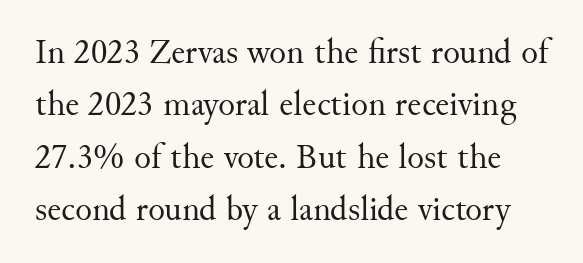
{"serif": "yes", "italic": "no", "bold": "no", "weight": "regular", "width": "normal", "stroke_contrast": "medium", "x_height": "small", "monospaced": "no", "underline": "no", "line_spacing": "normal", "line_spacing_ratio": 1.5, "letter_spacing": "normal", "letter_spacing_em": 0.0, "glyph_px": 35}
